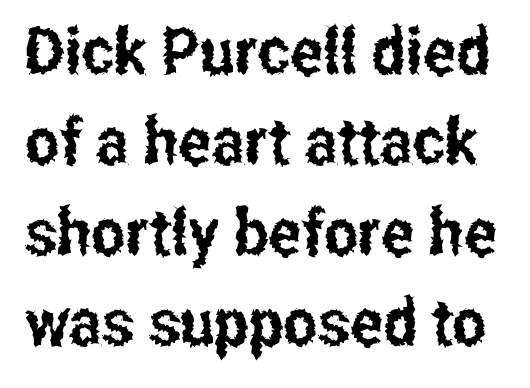
Q: Is the text italic (slanted)? A: No, it is upright.
Q: Is the typeface a serif or a sans-serif typeface? A: Sans-serif.
Q: Is the text underlined? A: No.
Q: Is the spacing between letters normal or unusually wide? A: Normal.
Q: Is the spacing between lines tight, normal or loose? A: Normal.
Q: Width (condensed, normal, or wide)? A: Condensed.
Q: Stroke contrast? A: Low.
Q: x-height? A: Medium.
Q: Monospaced? A: No.
